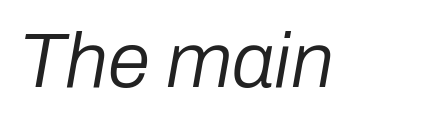
Q: Is the text bold? A: No.
Q: Is the text italic (slanted)? A: Yes, it leans right by about 10 degrees.
Q: Is the text underlined? A: No.
Q: Is the spacing between letters normal or unusually wide? A: Normal.
Q: Width (condensed, normal, or wide)? A: Normal.
Q: Stroke contrast? A: Low.
Q: x-height? A: Medium.
Q: Monospaced? A: No.
